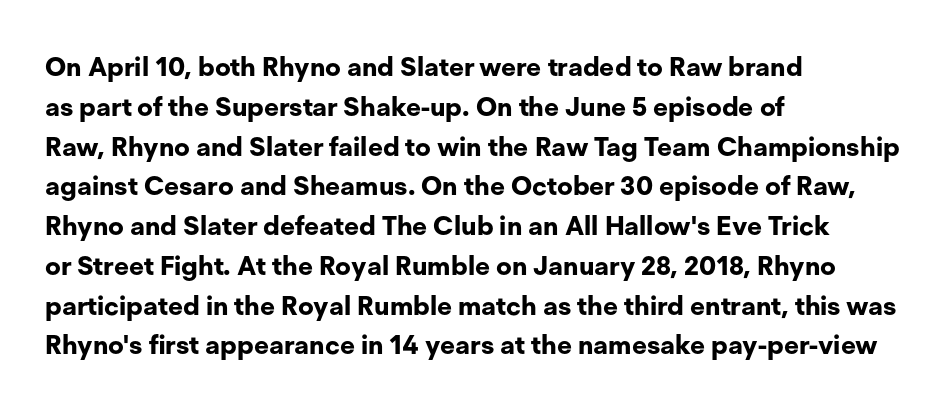
{"italic": "no", "bold": "yes", "underline": "no", "align": "left", "line_spacing": "normal", "line_spacing_ratio": 1.53, "letter_spacing": "normal", "letter_spacing_em": 0.0, "glyph_px": 26}
